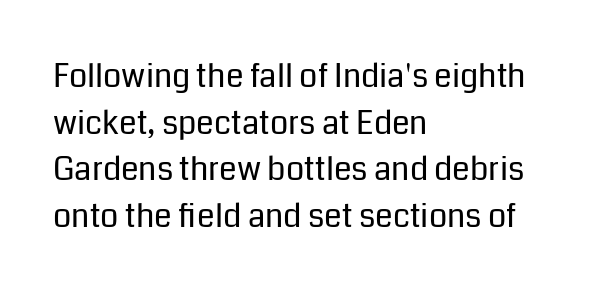
Notice how the stems are strictly vertical — no italics here. The passage shown is typeset with a sans-serif family. There is no visible air inserted between adjacent glyphs. The passage shown is not bold in any degree. Rows of type keep a routine distance in the vertical direction. Here the designer chose a conventional face with non-uniform glyph widths.
